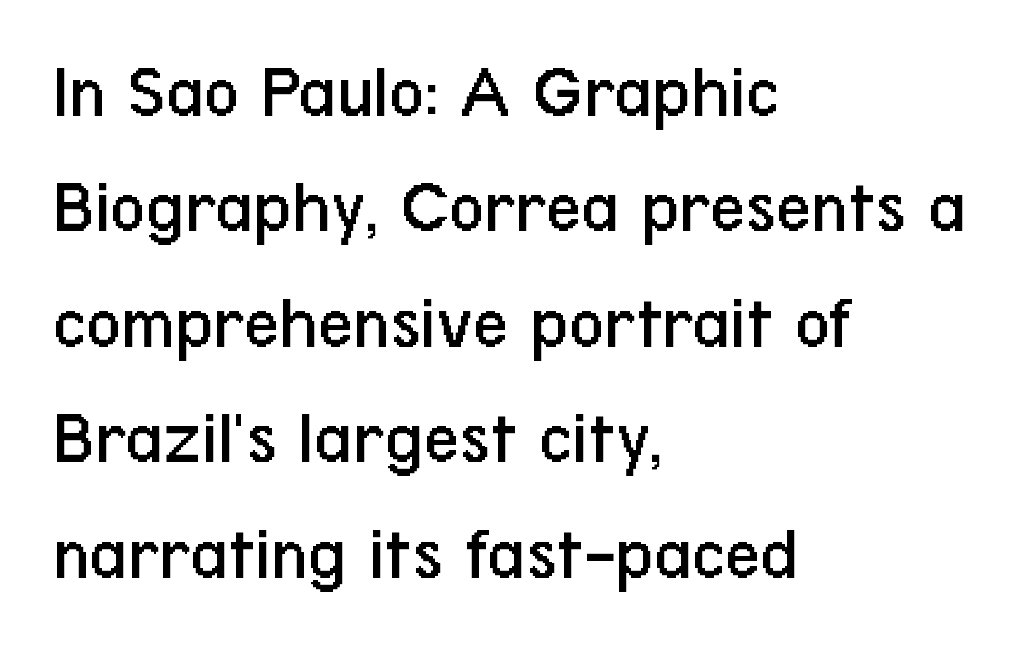
The image shows 77 px regular-weight, condensed sans-serif type, upright; set left-aligned, normal line spacing (1.5x), normal letter spacing, not underlined; low stroke contrast and a medium x-height.
